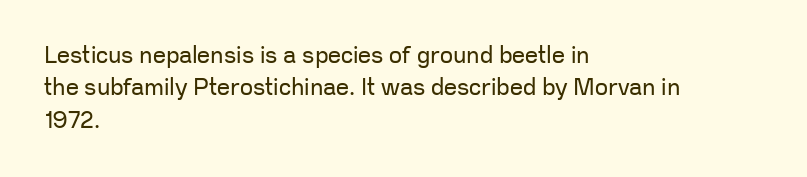
Q: Is the text bold? A: No.
Q: Is the text italic (slanted)? A: No, it is upright.
Q: Is the text underlined? A: No.
Q: How is the paragraph aligned? A: Left-aligned.
Q: Is the spacing between letters normal or unusually wide? A: Normal.
Q: Is the spacing between lines tight, normal or loose? A: Normal.
